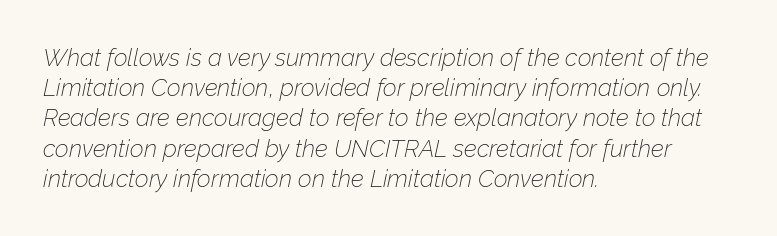
Q: Is the text bold? A: No.
Q: Is the text italic (slanted)? A: Yes, it leans right by about 12 degrees.
Q: Is the text underlined? A: No.
Q: How is the paragraph aligned? A: Left-aligned.
Q: Is the spacing between letters normal or unusually wide? A: Normal.
Q: Is the spacing between lines tight, normal or loose? A: Normal.
